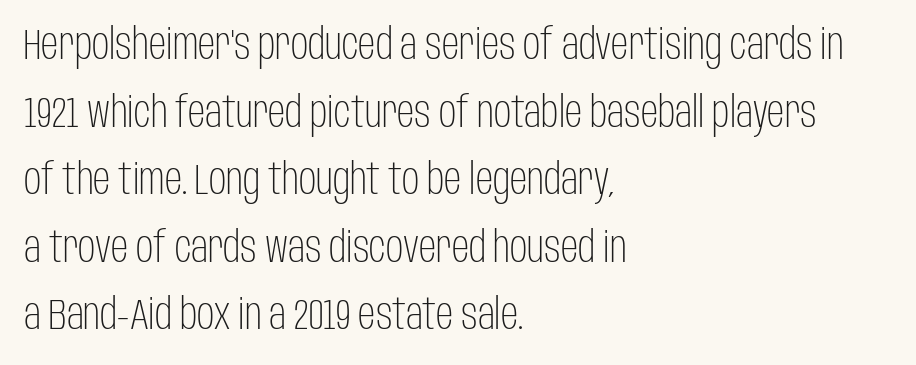
The image shows 43 px light, condensed sans-serif type, upright; set left-aligned, normal line spacing (1.57x), normal letter spacing, not underlined; low stroke contrast and a large x-height.
